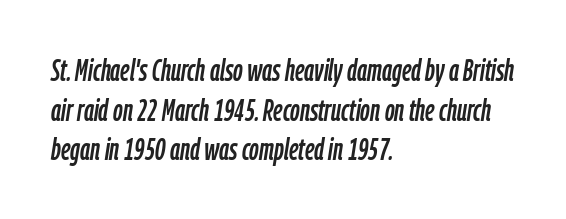
{"italic": "yes", "lean": "right", "slant_degrees": 9, "width": "condensed", "stroke_contrast": "low", "x_height": "medium", "monospaced": "no", "underline": "no", "align": "left", "line_spacing": "normal", "line_spacing_ratio": 1.32, "letter_spacing": "normal", "letter_spacing_em": 0.0, "glyph_px": 30}
